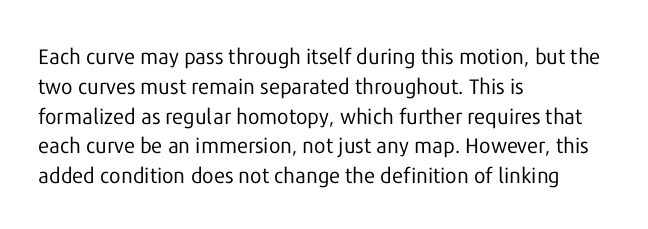
Q: Is the text bold? A: No.
Q: Is the text italic (slanted)? A: No, it is upright.
Q: Is the text underlined? A: No.
Q: How is the paragraph aligned? A: Left-aligned.
Q: Is the spacing between letters normal or unusually wide? A: Normal.
Q: Is the spacing between lines tight, normal or loose? A: Normal.
